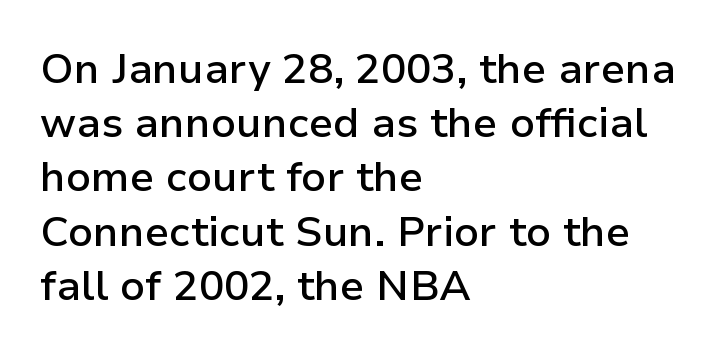
Whoever set this chose a conventional vertical rhythm. Check under the words: just untouched page. Typographically, this falls in the sans-serif category. Italic? Not at all — the glyphs are vertical.
